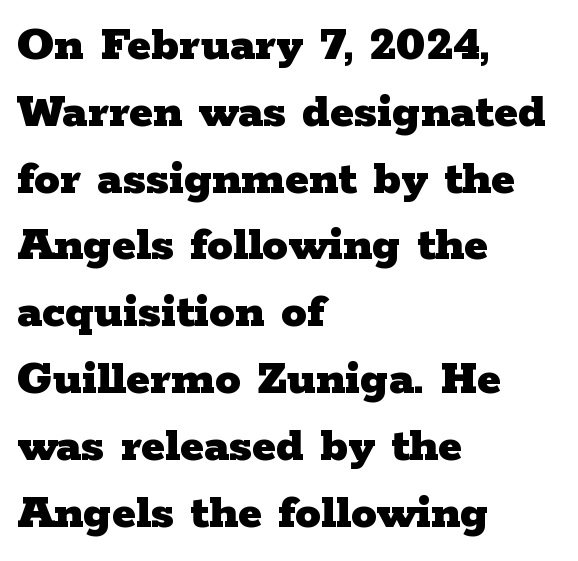
{"serif": "yes", "italic": "no", "bold": "yes", "weight": "heavy", "width": "wide", "stroke_contrast": "low", "x_height": "medium", "monospaced": "no", "underline": "no", "align": "left", "line_spacing": "normal", "line_spacing_ratio": 1.31, "letter_spacing": "normal", "letter_spacing_em": 0.0, "glyph_px": 51}
